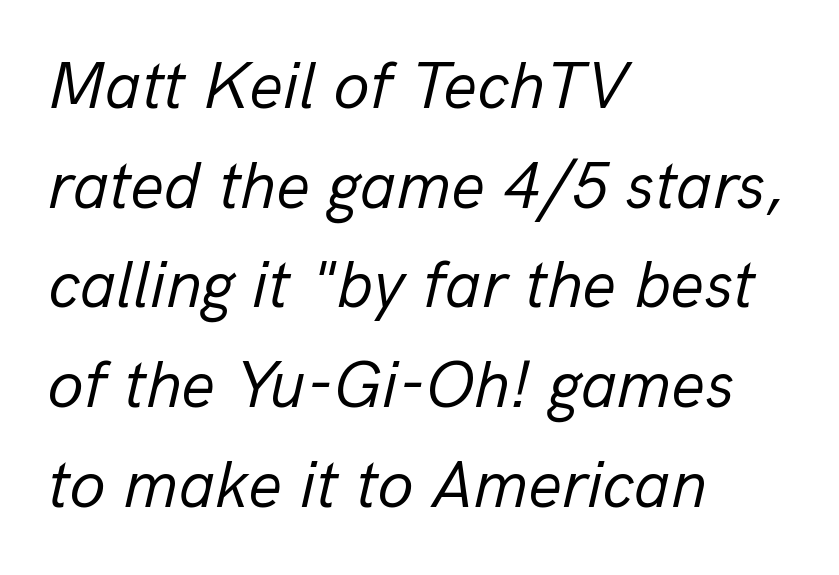
The image shows 66 px regular-weight type, italic (leaning right); set left-aligned, normal line spacing (1.51x), normal letter spacing, not underlined; low stroke contrast and a medium x-height.
